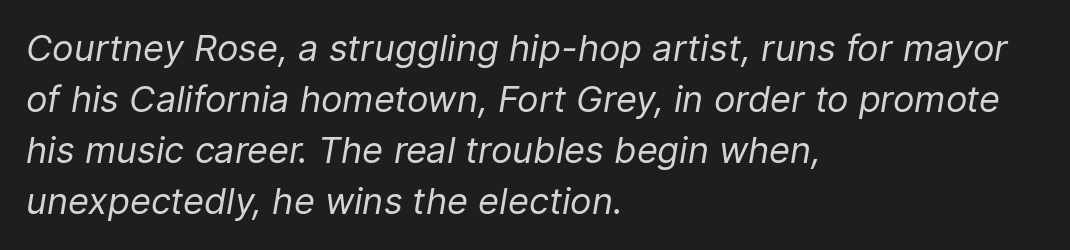
{"italic": "yes", "lean": "right", "slant_degrees": 9, "bold": "no", "weight": "regular", "width": "normal", "stroke_contrast": "low", "x_height": "medium", "monospaced": "no", "underline": "no", "align": "left", "line_spacing": "normal", "line_spacing_ratio": 1.42, "letter_spacing": "normal", "letter_spacing_em": 0.0, "glyph_px": 36}
